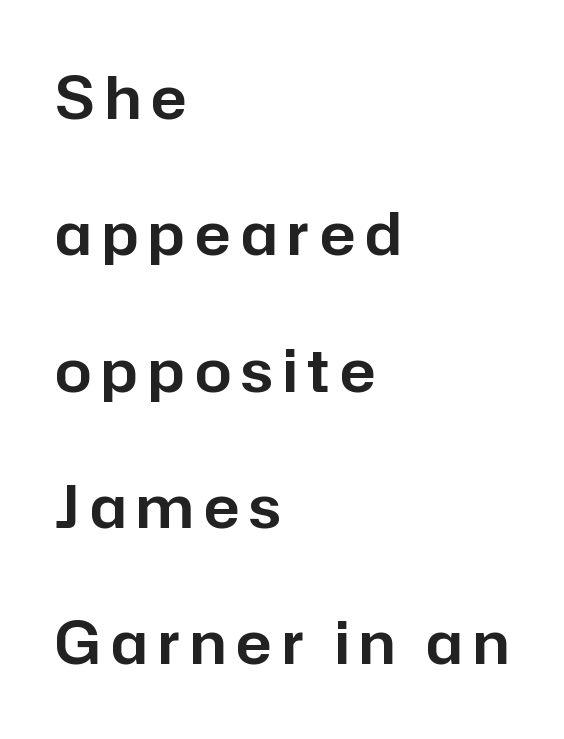
Q: Is the text italic (slanted)? A: No, it is upright.
Q: Is the typeface a serif or a sans-serif typeface? A: Sans-serif.
Q: Is the text underlined? A: No.
Q: How is the paragraph aligned? A: Left-aligned.
Q: Is the spacing between lines tight, normal or loose? A: Loose.
Q: Width (condensed, normal, or wide)? A: Normal.
Q: Stroke contrast? A: Low.
Q: x-height? A: Medium.
Q: Monospaced? A: No.
